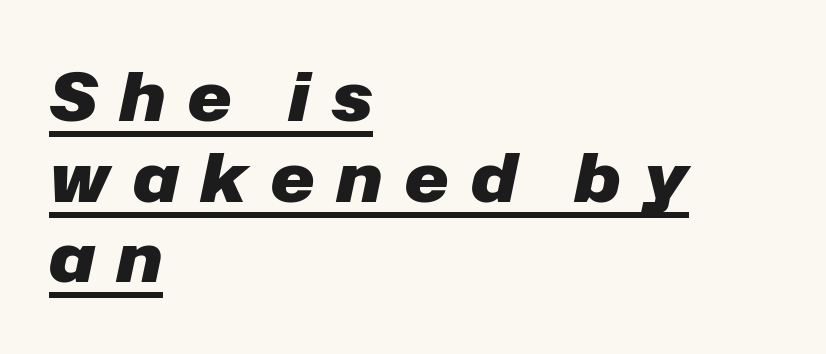
The image shows 66 px heavy type, italic (leaning right); set left-aligned, line spacing 1.22x, unusually wide letter spacing (+0.35 em), underlined; low stroke contrast and a medium x-height.
